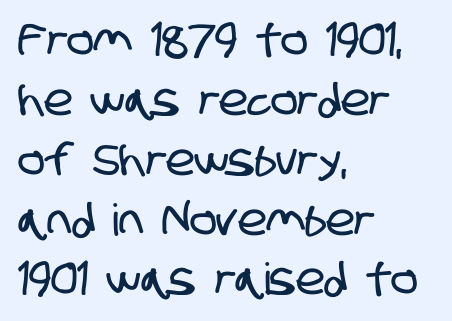
{"serif": "no", "width": "condensed", "stroke_contrast": "low", "x_height": "large", "monospaced": "no", "underline": "no", "align": "left", "line_spacing": "normal", "line_spacing_ratio": 1.36, "letter_spacing": "normal", "letter_spacing_em": 0.0, "glyph_px": 44}
